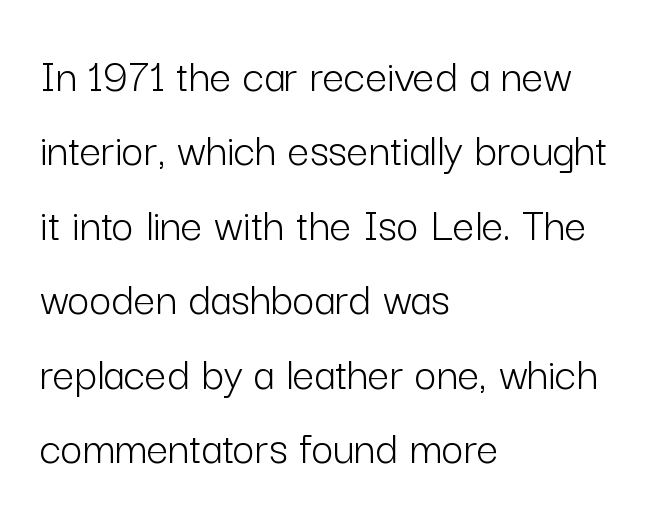
The image shows 48 px light sans-serif type, upright; set left-aligned, normal line spacing (1.55x), normal letter spacing, not underlined; low stroke contrast and a medium x-height.
